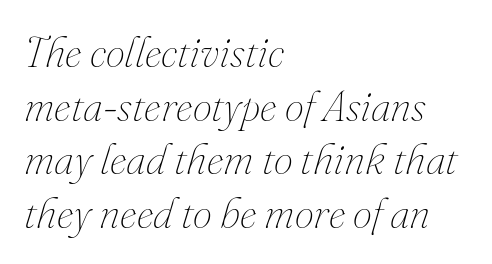
Each word holds together tightly as a unit, with standard inter-letter gaps. The text carries the slant typical of an italic or oblique font. Think of a printed novel: that variable character pitch is what you see here. No letter is thick-stroked: the sample isn't bold. Students, observe: this is what conventionally led text looks like. The specimen omits any rule beneath the text block's lines.
